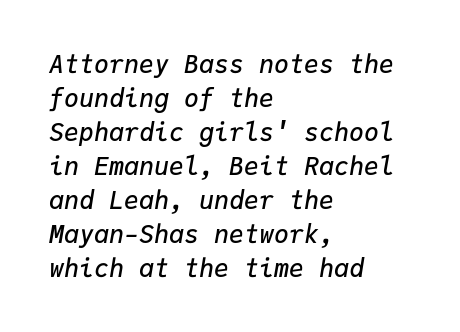
The image shows 25 px text type, italic (leaning right); set left-aligned, normal line spacing (1.36x), normal letter spacing, not underlined.
